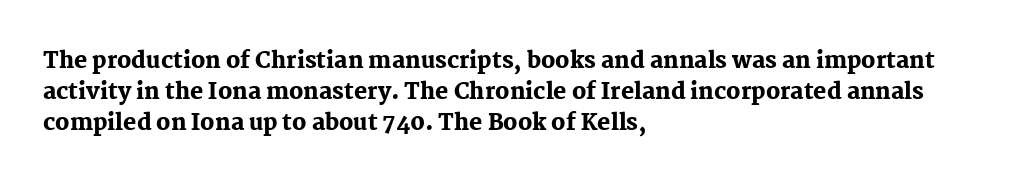
Q: Is the text bold? A: Yes.
Q: Is the text italic (slanted)? A: No, it is upright.
Q: Is the text underlined? A: No.
Q: How is the paragraph aligned? A: Left-aligned.
Q: Is the spacing between letters normal or unusually wide? A: Normal.
Q: Is the spacing between lines tight, normal or loose? A: Normal.
